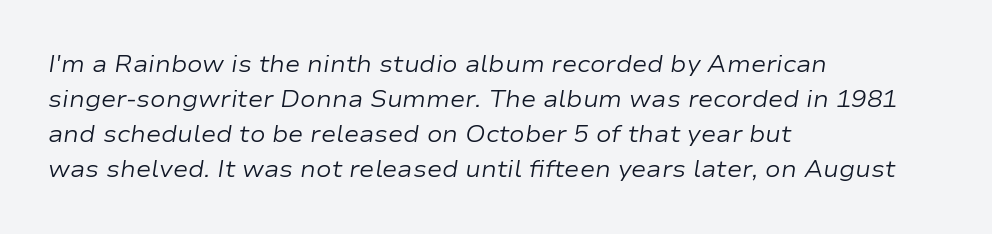
{"italic": "yes", "lean": "right", "slant_degrees": 9, "bold": "no", "underline": "no", "align": "left", "line_spacing": "normal", "line_spacing_ratio": 1.52, "letter_spacing": "normal", "letter_spacing_em": 0.0, "glyph_px": 23}
